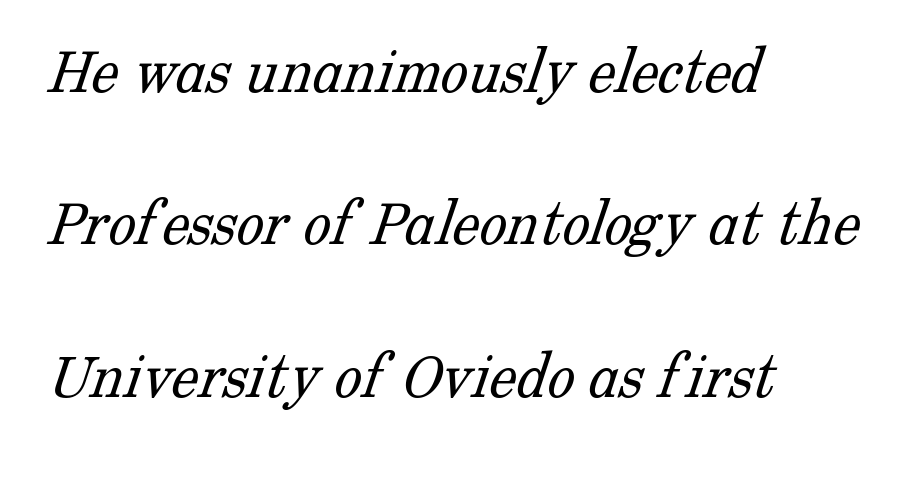
Is this a heavy cut? Hardly; it is regular or lighter. This sample uses plain, unmodified letter spacing. This block would shrink considerably if given ordinary leading; it's expanded now. The passage shown is not underscored anywhere.
